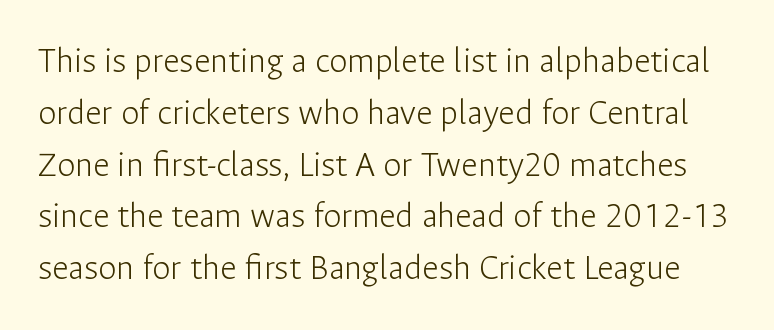
These lines keep a tight, regular rhythm from letter to letter. Font category for this specimen: sans-serif. The lettering stays uniformly vertical, giving the passage a roman look. Note the varied advance widths — an 'i' is clearly narrower than an 'm'. Bare-footed words on every line.
